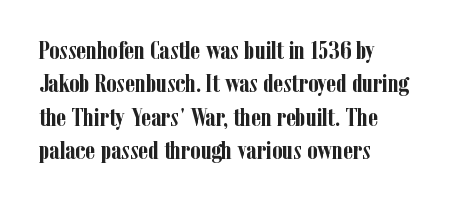
{"italic": "no", "bold": "yes", "underline": "no", "align": "left", "line_spacing": "normal", "line_spacing_ratio": 1.28, "letter_spacing": "normal", "letter_spacing_em": 0.0, "glyph_px": 26}
